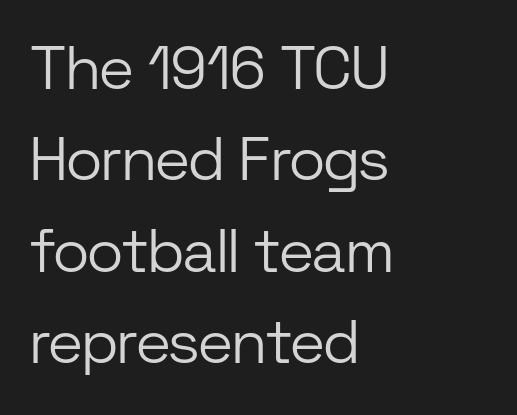
Q: Is the text bold? A: No.
Q: Is the text italic (slanted)? A: No, it is upright.
Q: Is the typeface a serif or a sans-serif typeface? A: Sans-serif.
Q: Is the text underlined? A: No.
Q: How is the paragraph aligned? A: Left-aligned.
Q: Is the spacing between letters normal or unusually wide? A: Normal.
Q: Is the spacing between lines tight, normal or loose? A: Normal.
Q: Width (condensed, normal, or wide)? A: Normal.
Q: Stroke contrast? A: Low.
Q: x-height? A: Medium.
Q: Monospaced? A: No.
